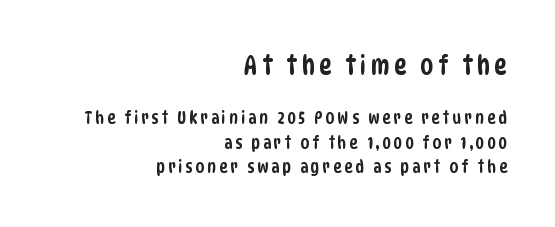
{"underline": "no", "align": "right", "line_spacing": "normal", "line_spacing_ratio": 1.36, "larger_block": "first", "size_ratio": 1.5, "glyph_px": 27}
